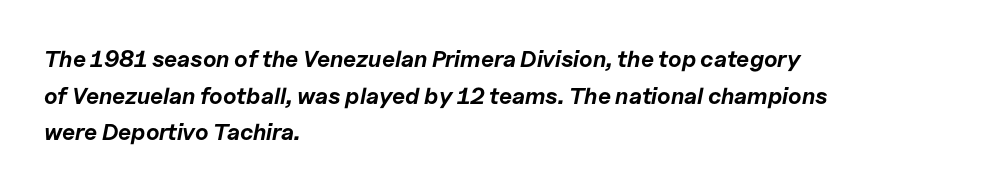
Q: Is the text bold? A: Yes.
Q: Is the text italic (slanted)? A: Yes, it leans right by about 11 degrees.
Q: Is the text underlined? A: No.
Q: How is the paragraph aligned? A: Left-aligned.
Q: Is the spacing between letters normal or unusually wide? A: Normal.
Q: Is the spacing between lines tight, normal or loose? A: Normal.
